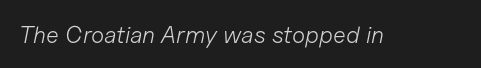
No extra tracking has been applied to these lines. The cut favours lightness, reaching ordinary text weight at its darkest. Is the type slanted? Yes — the strokes lean at a clear angle. Underline: absent.
